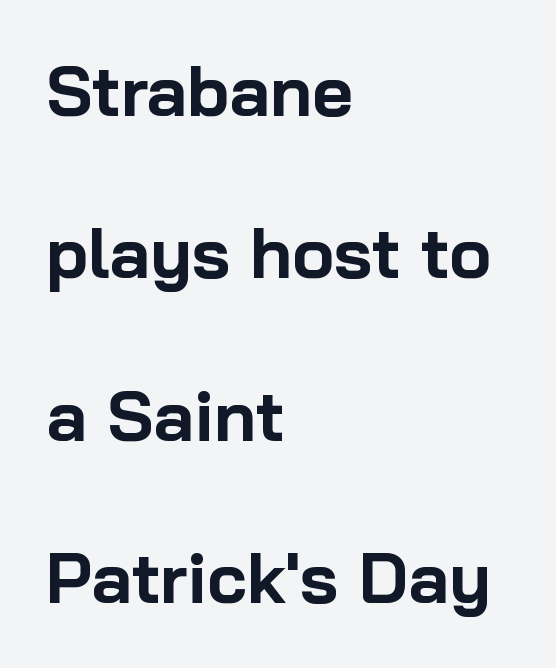
You could not count columns in this text — the font is proportionally spaced. Words appear dense and cohesive because spacing is normal. Any mark beneath the type? The region is blank. The face used here has the dense, thick strokes of a bold. Nothing sits at the stroke ends, so this counts as sans-serif. This sample trades compactness for vertical openness between lines.
